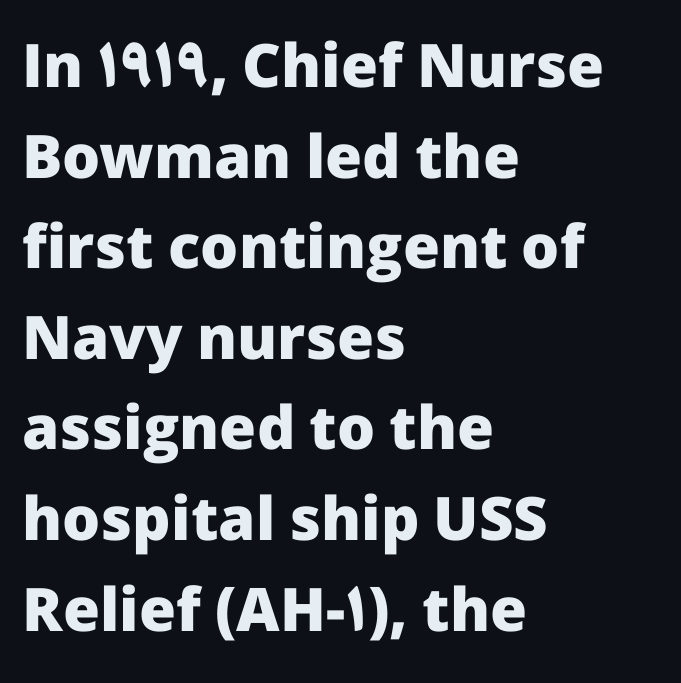
A typesetter would call this leading conventional body-copy spacing. Nothing sits at the stroke ends, so this counts as sans-serif. Is the letter spacing exaggerated? No — it looks like the ordinary default. Posture: vertical. Short and long lines alike share a common starting point at left. Strong, thick strokes mark this as bold type.
